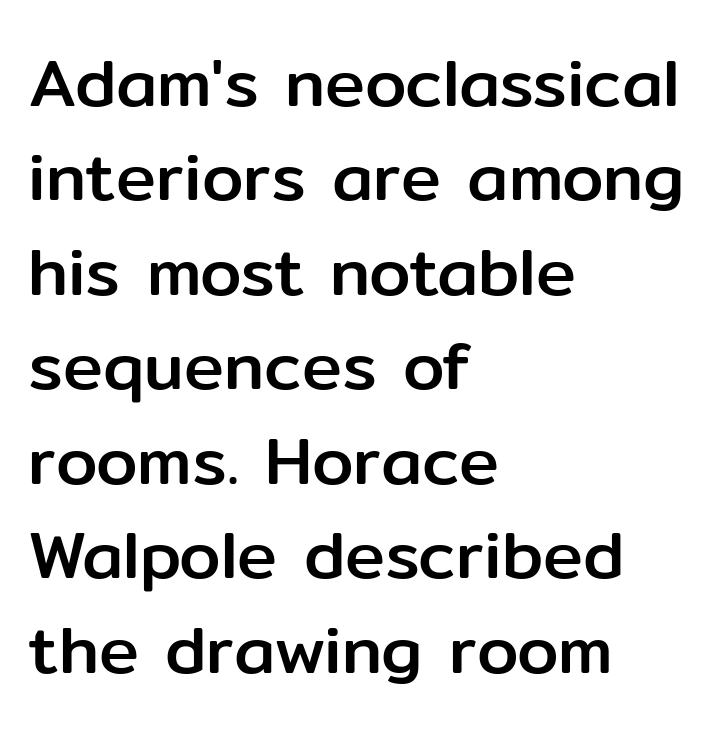
Q: Is the text italic (slanted)? A: No, it is upright.
Q: Is the typeface a serif or a sans-serif typeface? A: Sans-serif.
Q: Is the text underlined? A: No.
Q: How is the paragraph aligned? A: Left-aligned.
Q: Is the spacing between letters normal or unusually wide? A: Normal.
Q: Is the spacing between lines tight, normal or loose? A: Normal.
Q: Width (condensed, normal, or wide)? A: Normal.
Q: Stroke contrast? A: Low.
Q: x-height? A: Medium.
Q: Monospaced? A: No.
